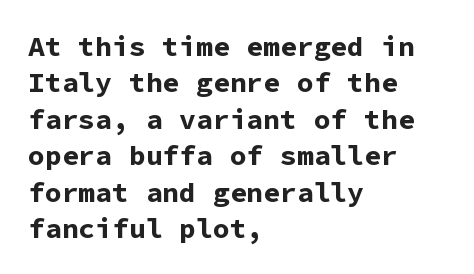
The image shows 28 px bold sans-serif type, upright, monospaced; set left-aligned, normal line spacing (1.3x), normal letter spacing, not underlined; low stroke contrast and a medium x-height.
